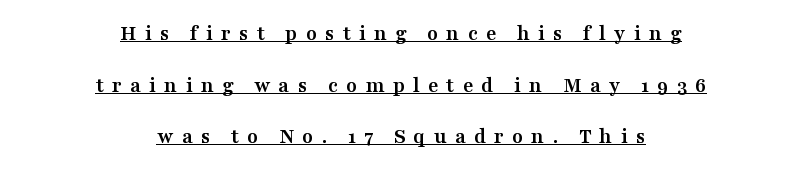
The image shows 22 px bold type, upright; set centered, loose line spacing (2.35x), unusually wide letter spacing (+0.37 em), underlined.
